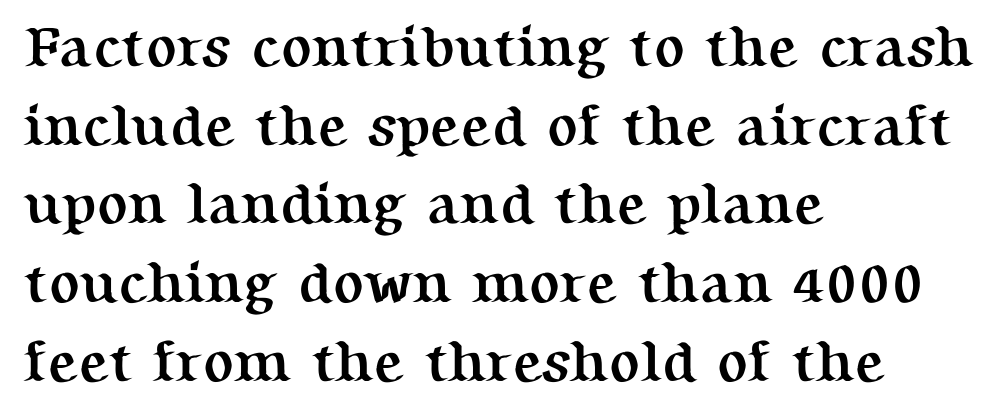
Students, note that the glyphs here touch the page at normal intervals. The rendering uses a bold face; every stroke is thick and dark. The rendering uses natural spacing where letterforms have individual widths. These lines are set flush left with a ragged right edge.
